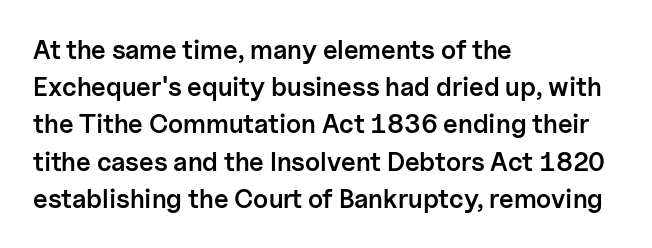
The strokes are fattened partway — semibold, not bold. The rendering uses a moderate line-height, typical for paragraphs. This sample uses plain, unmodified letter spacing. Any mark beneath the type? The region is blank.
